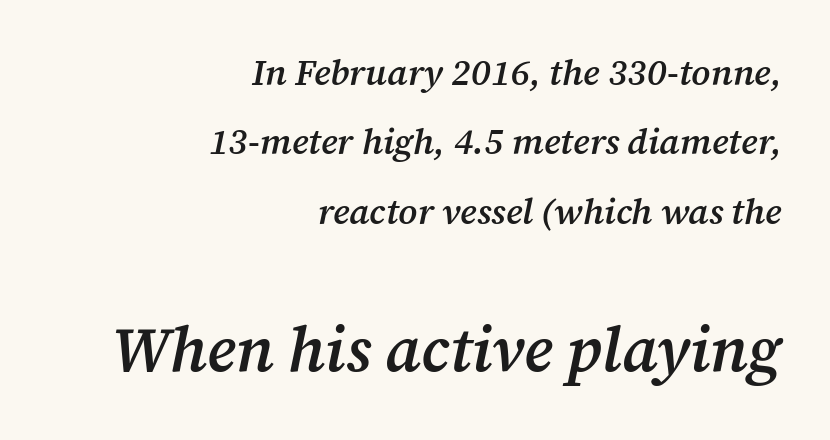
Q: Is the text bold? A: Semi-bold.
Q: Is the text italic (slanted)? A: Yes, it leans right by about 12 degrees.
Q: Is the typeface a serif or a sans-serif typeface? A: Serif.
Q: Is the text underlined? A: No.
Q: How is the paragraph aligned? A: Right-aligned.
Q: Is the spacing between letters normal or unusually wide? A: Normal.
Q: Is the spacing between lines tight, normal or loose? A: Loose.
Q: Which block of text is set in a larger size, the first (top) or the second (bottom)? A: The second (bottom) one.
Q: Width (condensed, normal, or wide)? A: Normal.
Q: Stroke contrast? A: Medium.
Q: x-height? A: Medium.
Q: Monospaced? A: No.
